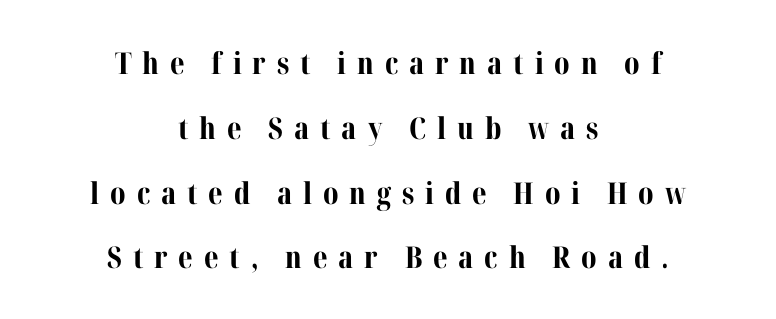
The image shows 30 px bold serif type, upright; set centered, loose line spacing (2.16x), unusually wide letter spacing (+0.36 em), not underlined; medium stroke contrast and a medium x-height.
